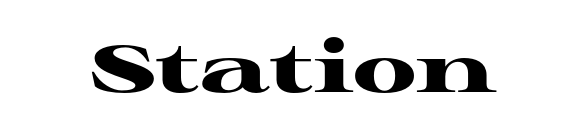
The image shows 66 px heavy, wide serif type, upright; set normal letter spacing, not underlined; high stroke contrast and a medium x-height.
